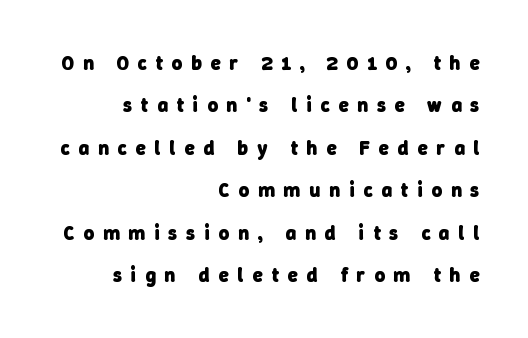
The image shows 20 px bold type; set right-aligned, loose line spacing (2.12x), unusually wide letter spacing (+0.45 em), not underlined.
